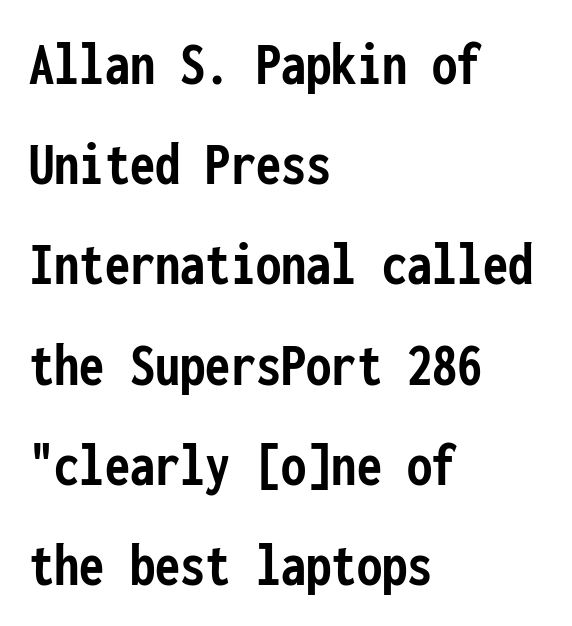
{"serif": "no", "italic": "no", "bold": "yes", "weight": "semibold", "width": "condensed", "stroke_contrast": "low", "x_height": "medium", "monospaced": "yes", "underline": "no", "align": "left", "line_spacing": "normal", "line_spacing_ratio": 1.59, "letter_spacing": "normal", "letter_spacing_em": 0.0, "glyph_px": 63}
